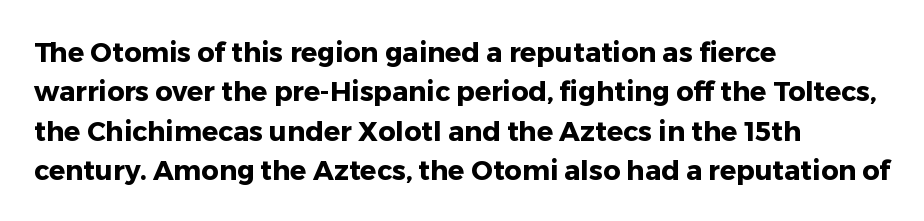
The image shows 27 px bold type, upright; set left-aligned, normal line spacing (1.46x), normal letter spacing, not underlined.
